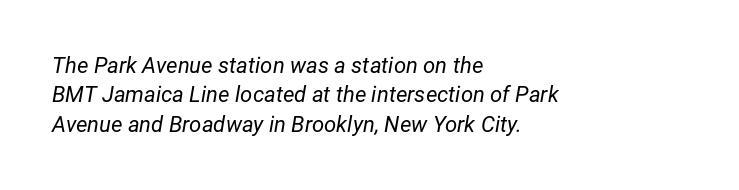
In terms of letterspacing, this is plain default setting. Leading matches the norm, producing a regular column. The words here are not underlined. When letters slant like this, we call the style italic.
